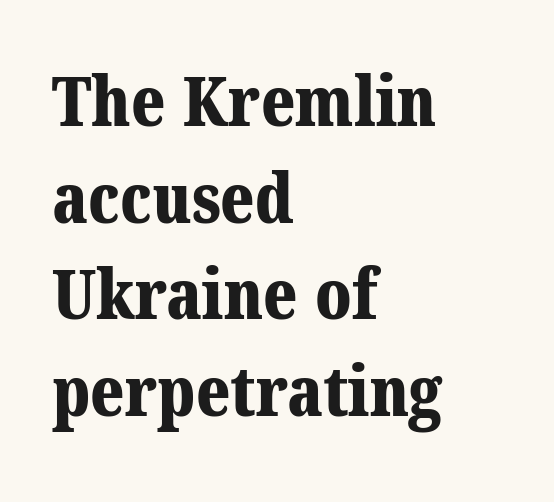
The image shows 69 px bold serif type; set left-aligned, normal line spacing (1.4x), normal letter spacing, not underlined; medium stroke contrast and a medium x-height.
